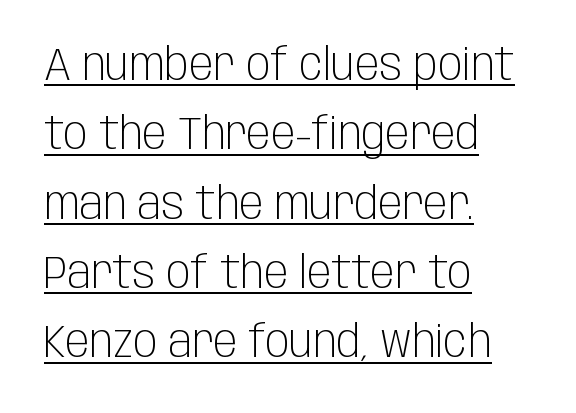
Q: Is the text bold? A: No.
Q: Is the text italic (slanted)? A: No, it is upright.
Q: Is the typeface a serif or a sans-serif typeface? A: Sans-serif.
Q: Is the text underlined? A: Yes.
Q: How is the paragraph aligned? A: Left-aligned.
Q: Is the spacing between letters normal or unusually wide? A: Normal.
Q: Is the spacing between lines tight, normal or loose? A: Normal.
Q: Width (condensed, normal, or wide)? A: Condensed.
Q: Stroke contrast? A: Low.
Q: x-height? A: Large.
Q: Monospaced? A: No.
